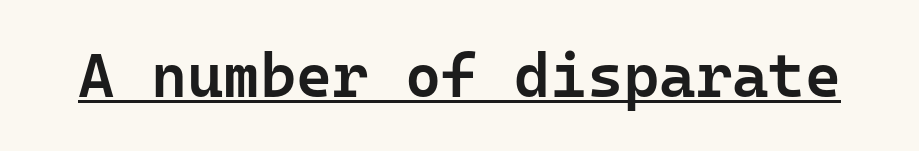
Q: Is the text bold? A: Semi-bold.
Q: Is the text italic (slanted)? A: No, it is upright.
Q: Is the typeface a serif or a sans-serif typeface? A: Sans-serif.
Q: Is the text underlined? A: Yes.
Q: Is the spacing between letters normal or unusually wide? A: Normal.
Q: Width (condensed, normal, or wide)? A: Normal.
Q: Stroke contrast? A: Low.
Q: x-height? A: Medium.
Q: Monospaced? A: Yes.
